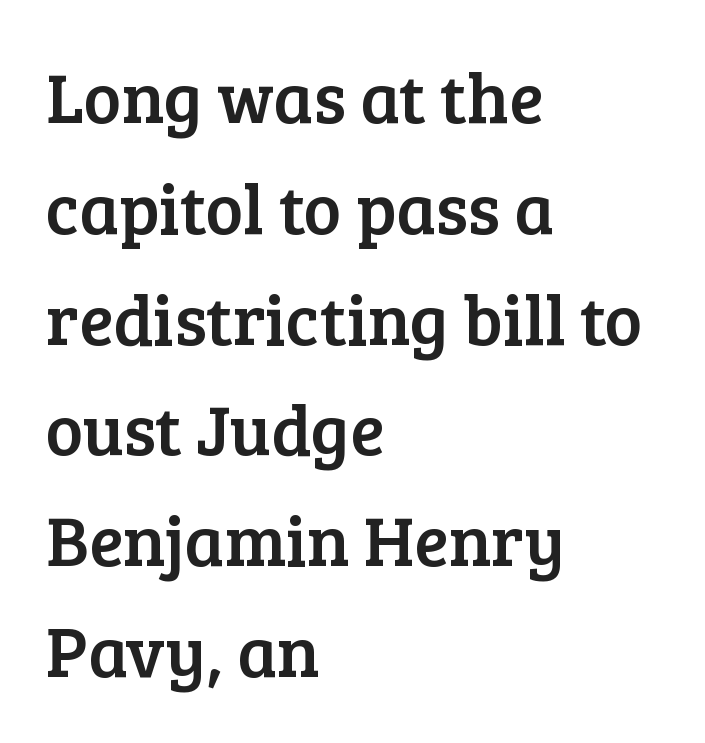
The baseline area is clear. Line spacing here is normal. Do the characters align in a grid? No, the font is proportional. Little horizontal feet cap the strokes, marking this as serif type.
